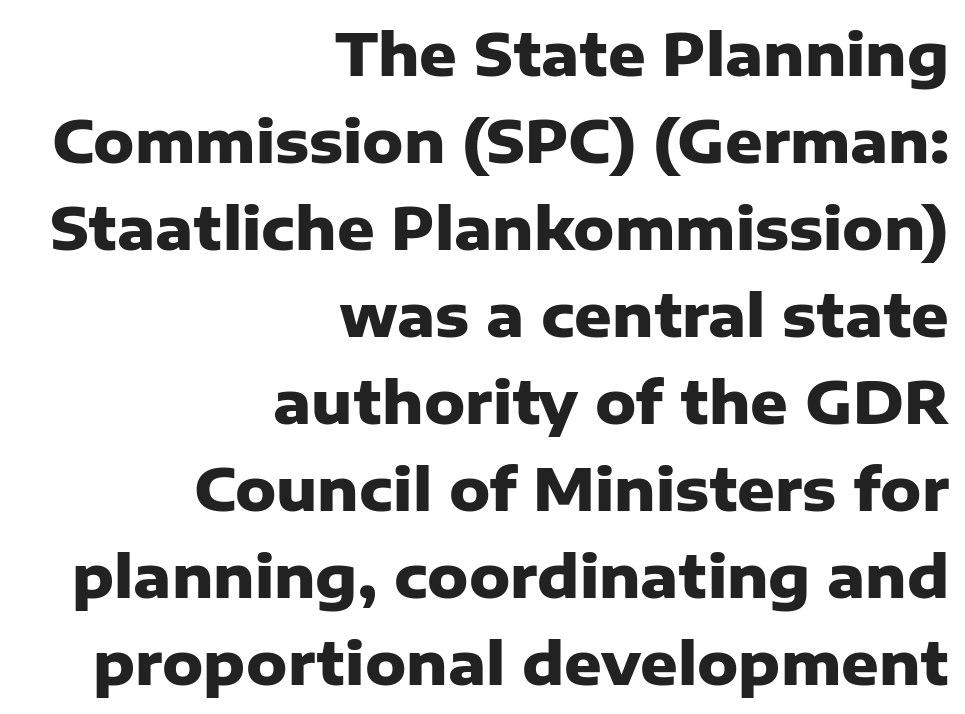
The image shows 58 px heavy sans-serif type, upright; set right-aligned, normal line spacing (1.5x), normal letter spacing, not underlined; low stroke contrast and a medium x-height.
